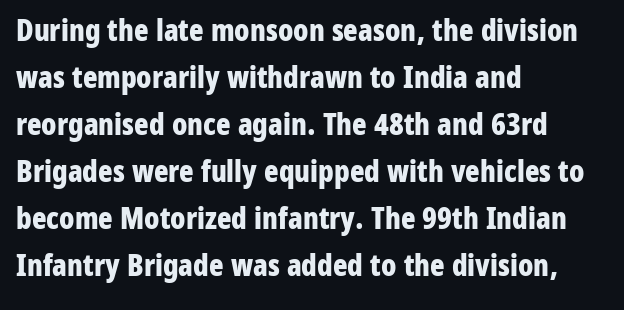
{"serif": "no", "italic": "no", "bold": "yes", "weight": "bold", "width": "condensed", "stroke_contrast": "low", "x_height": "medium", "monospaced": "no", "underline": "no", "align": "left", "line_spacing": "normal", "line_spacing_ratio": 1.57, "letter_spacing": "normal", "letter_spacing_em": 0.0, "glyph_px": 30}
